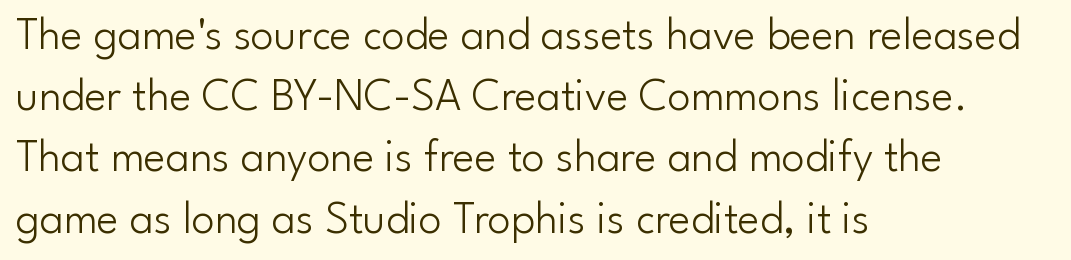
The image shows 46 px light sans-serif type, upright; set left-aligned, normal line spacing (1.33x), normal letter spacing, not underlined; low stroke contrast and a small x-height.
